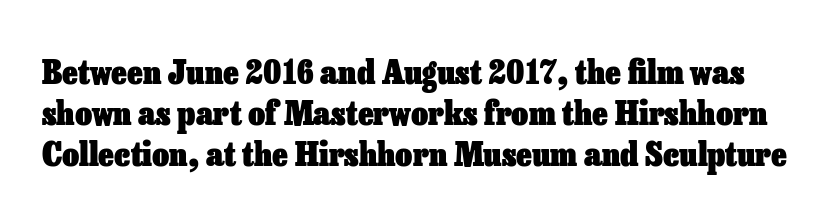
{"italic": "no", "bold": "yes", "weight": "heavy", "width": "normal", "stroke_contrast": "low", "x_height": "medium", "monospaced": "no", "underline": "no", "line_spacing": "normal", "line_spacing_ratio": 1.25, "letter_spacing": "normal", "letter_spacing_em": 0.0, "glyph_px": 33}
